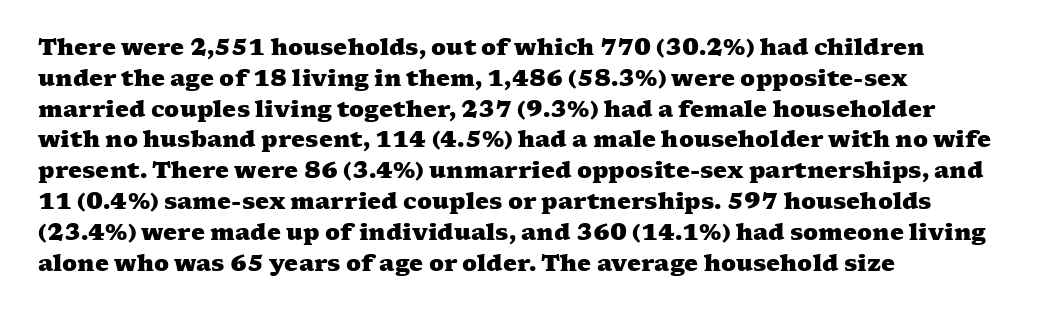
{"bold": "yes", "underline": "no", "align": "left", "line_spacing": "normal", "line_spacing_ratio": 1.4, "letter_spacing": "normal", "letter_spacing_em": 0.0, "glyph_px": 22}
